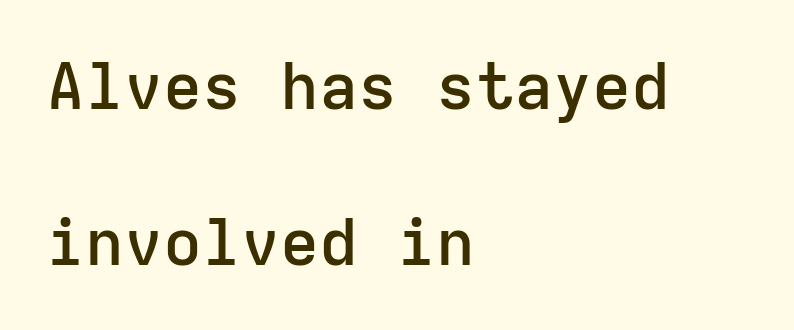
Q: Is the text bold? A: Semi-bold.
Q: Is the text italic (slanted)? A: No, it is upright.
Q: Is the typeface a serif or a sans-serif typeface? A: Sans-serif.
Q: Is the text underlined? A: No.
Q: How is the paragraph aligned? A: Left-aligned.
Q: Is the spacing between letters normal or unusually wide? A: Normal.
Q: Is the spacing between lines tight, normal or loose? A: Loose.
Q: Width (condensed, normal, or wide)? A: Normal.
Q: Stroke contrast? A: Low.
Q: x-height? A: Medium.
Q: Monospaced? A: Yes.
